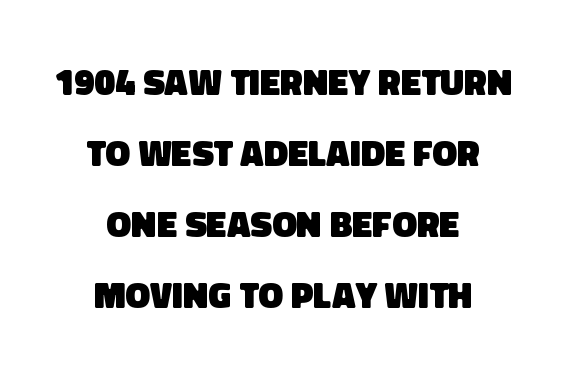
Q: Is the text bold? A: Yes.
Q: Is the typeface a serif or a sans-serif typeface? A: Sans-serif.
Q: Is the text underlined? A: No.
Q: How is the paragraph aligned? A: Centered.
Q: Is the spacing between letters normal or unusually wide? A: Normal.
Q: Is the spacing between lines tight, normal or loose? A: Loose.
Q: Width (condensed, normal, or wide)? A: Normal.
Q: Stroke contrast? A: Low.
Q: x-height? A: Large.
Q: Monospaced? A: No.
